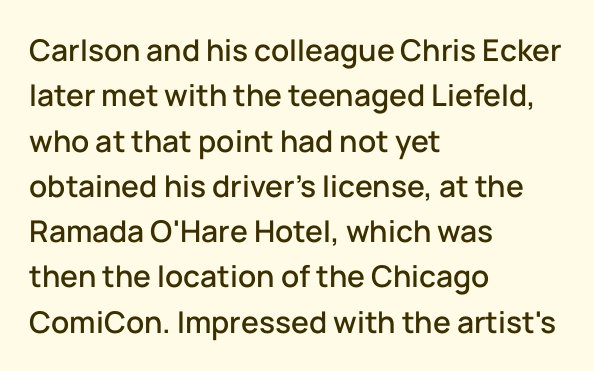
Rows of type keep a routine distance in the vertical direction. The letters stand straight up with perfectly vertical stems. The passage is arranged the way most books set body copy — flush left. A typesetter would call this proportional, since set widths differ per character. A typesetter would call this zero additional tracking.
